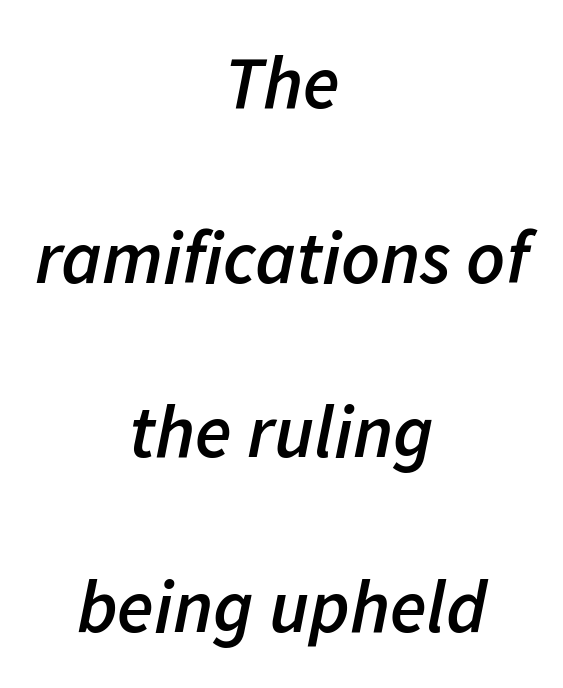
{"italic": "yes", "lean": "right", "slant_degrees": 11, "bold": "semi", "weight": "semibold", "width": "normal", "stroke_contrast": "low", "x_height": "medium", "monospaced": "no", "underline": "no", "align": "center", "line_spacing": "loose", "line_spacing_ratio": 2.33, "letter_spacing": "normal", "letter_spacing_em": 0.0, "glyph_px": 75}
